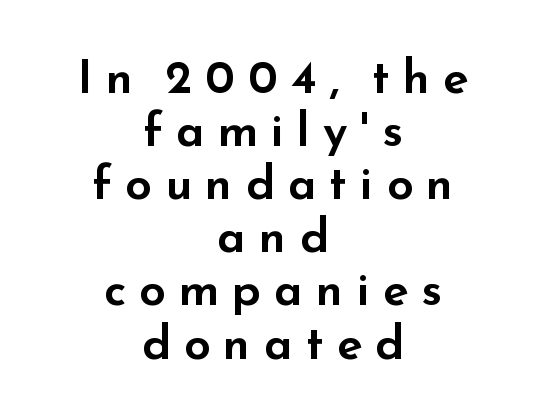
The image shows 47 px wide sans-serif type, upright; set centered, tight line spacing (1.13x), unusually wide letter spacing (+0.28 em), not underlined; low stroke contrast and a small x-height.
